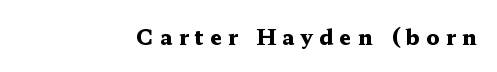
The image shows 21 px bold type, upright; set right-aligned, unusually wide letter spacing (+0.3 em), not underlined.
